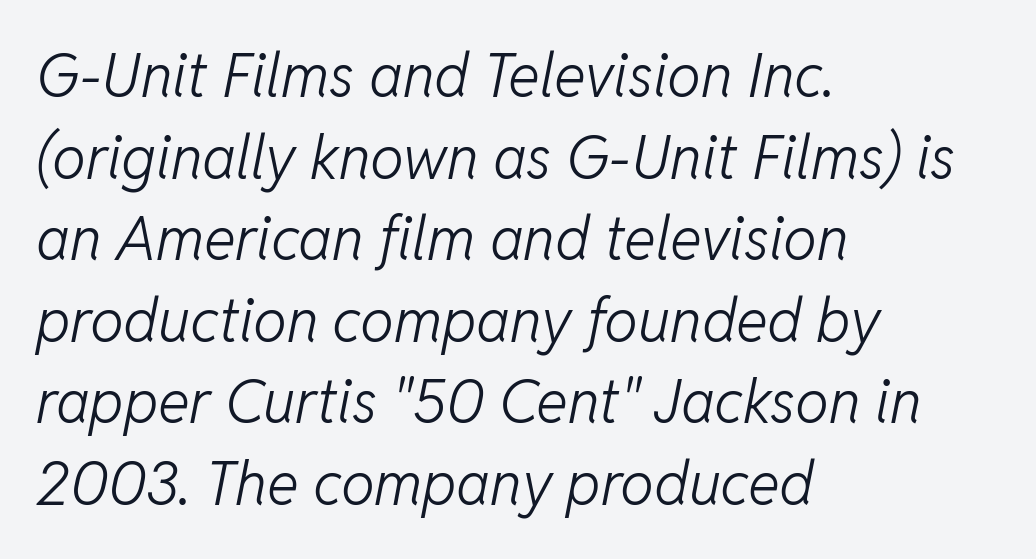
The image shows 60 px light type, italic (leaning right); set left-aligned, normal line spacing (1.36x), normal letter spacing, not underlined; low stroke contrast and a medium x-height.
